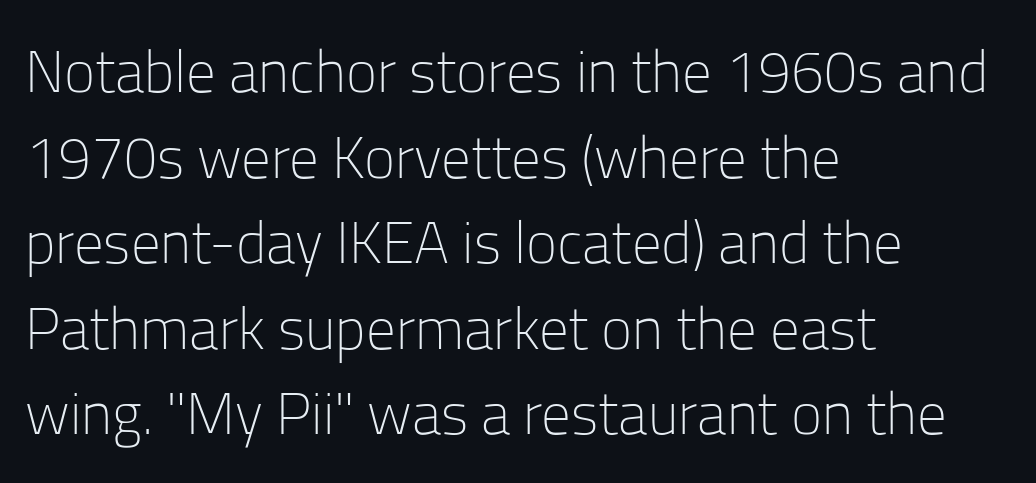
Each line starts at the same left margin while the right side varies. Nobody drew a line under any word here. The gaps between neighbouring characters are ordinary and unremarkable. The letters stand straight up with perfectly vertical stems. Stems here are at most as thick as an everyday book face.
